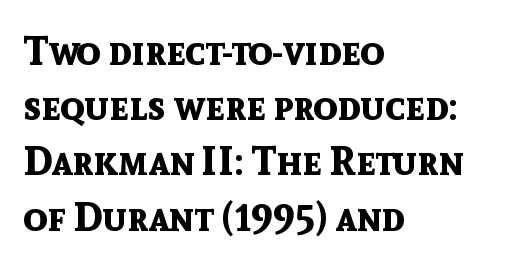
{"serif": "no", "italic": "no", "bold": "yes", "weight": "bold", "width": "normal", "x_height": "medium", "monospaced": "no", "underline": "no", "align": "left", "line_spacing": "normal", "line_spacing_ratio": 1.38, "letter_spacing": "normal", "letter_spacing_em": 0.0, "glyph_px": 40}
